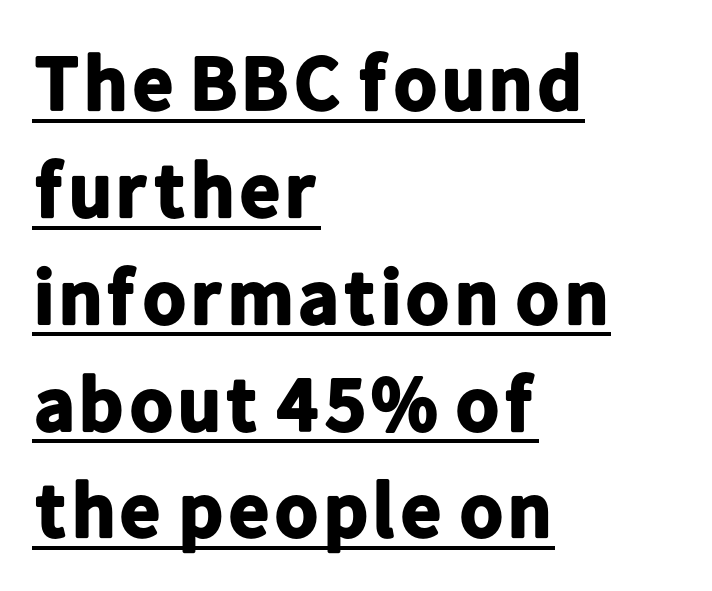
{"serif": "no", "italic": "no", "bold": "yes", "weight": "bold", "width": "normal", "stroke_contrast": "low", "x_height": "medium", "monospaced": "no", "underline": "yes", "align": "left", "line_spacing": "normal", "line_spacing_ratio": 1.37, "letter_spacing": "normal", "letter_spacing_em": 0.0, "glyph_px": 78}
